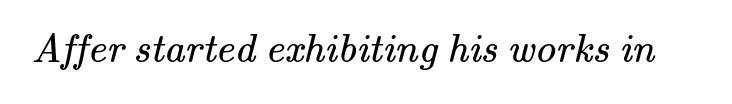
The image shows 41 px regular-weight serif type; set normal letter spacing, not underlined; medium stroke contrast and a small x-height.
